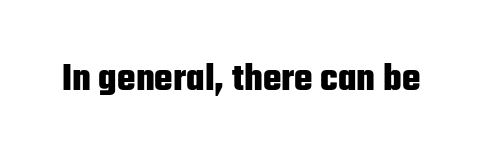
The image shows 39 px heavy, condensed sans-serif type, upright; set normal letter spacing, not underlined; low stroke contrast and a medium x-height.
